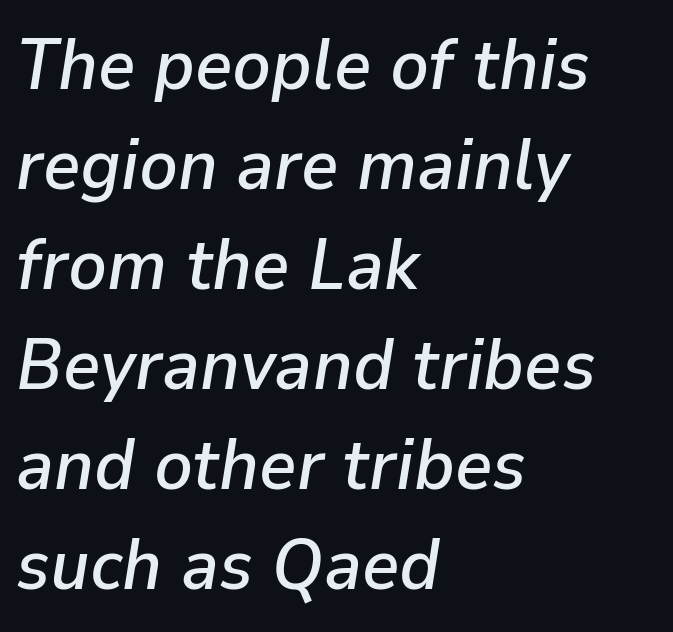
Q: Is the text italic (slanted)? A: Yes, it leans right by about 9 degrees.
Q: Is the text underlined? A: No.
Q: How is the paragraph aligned? A: Left-aligned.
Q: Is the spacing between letters normal or unusually wide? A: Normal.
Q: Is the spacing between lines tight, normal or loose? A: Normal.
Q: Width (condensed, normal, or wide)? A: Normal.
Q: Stroke contrast? A: Low.
Q: x-height? A: Medium.
Q: Monospaced? A: No.
